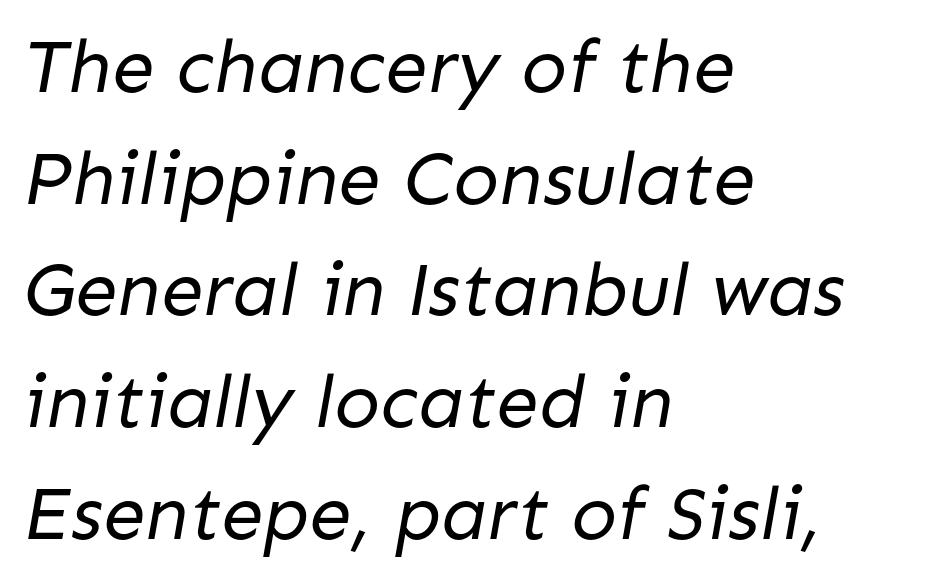
Q: Is the text bold? A: No.
Q: Is the typeface a serif or a sans-serif typeface? A: Sans-serif.
Q: Is the text underlined? A: No.
Q: How is the paragraph aligned? A: Left-aligned.
Q: Is the spacing between letters normal or unusually wide? A: Normal.
Q: Is the spacing between lines tight, normal or loose? A: Normal.
Q: Width (condensed, normal, or wide)? A: Normal.
Q: Stroke contrast? A: Low.
Q: x-height? A: Medium.
Q: Monospaced? A: No.
